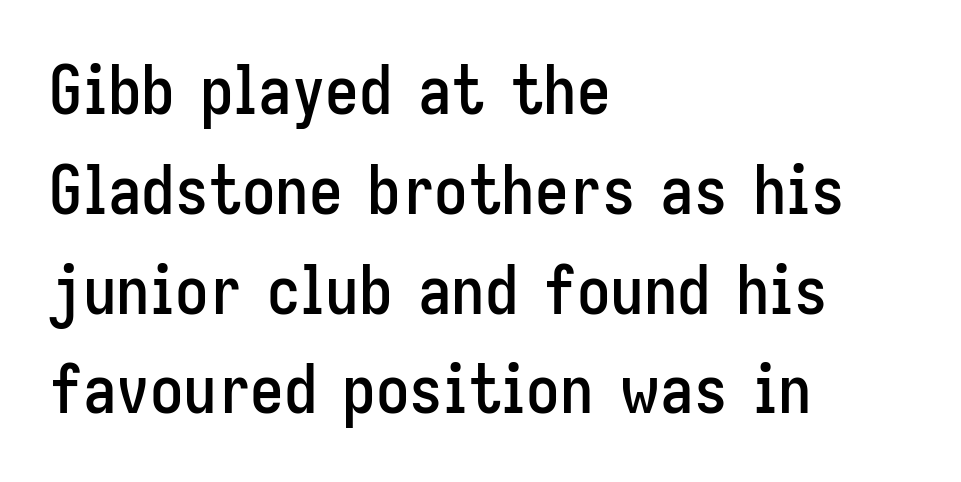
The image shows 67 px condensed sans-serif type, upright; set left-aligned, normal line spacing (1.49x), normal letter spacing, not underlined; low stroke contrast and a medium x-height.
